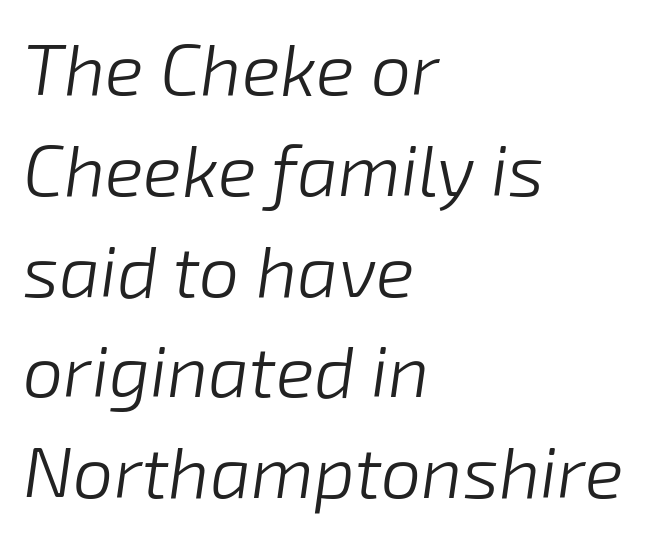
{"italic": "yes", "lean": "right", "slant_degrees": 8, "bold": "no", "weight": "light", "width": "normal", "stroke_contrast": "low", "x_height": "medium", "monospaced": "no", "underline": "no", "align": "left", "line_spacing": "normal", "line_spacing_ratio": 1.4, "letter_spacing": "normal", "letter_spacing_em": 0.0, "glyph_px": 72}
